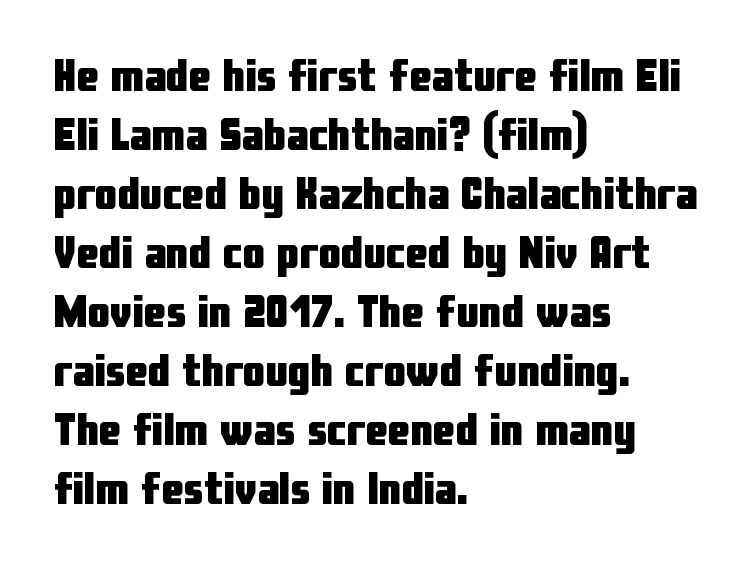
Q: Is the text bold? A: Yes.
Q: Is the text italic (slanted)? A: No, it is upright.
Q: Is the typeface a serif or a sans-serif typeface? A: Sans-serif.
Q: Is the text underlined? A: No.
Q: How is the paragraph aligned? A: Left-aligned.
Q: Is the spacing between letters normal or unusually wide? A: Normal.
Q: Is the spacing between lines tight, normal or loose? A: Normal.
Q: Width (condensed, normal, or wide)? A: Condensed.
Q: Stroke contrast? A: Low.
Q: x-height? A: Medium.
Q: Monospaced? A: No.
